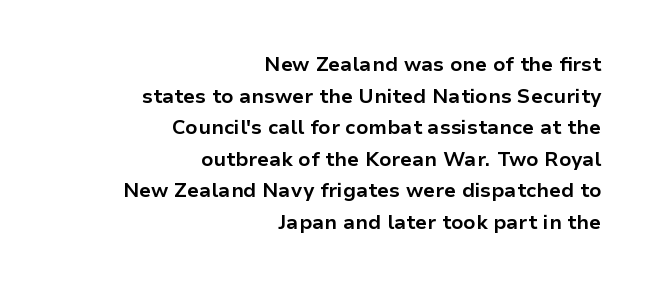
{"italic": "no", "bold": "yes", "underline": "no", "align": "right", "line_spacing": "normal", "line_spacing_ratio": 1.58, "letter_spacing": "normal", "letter_spacing_em": 0.0, "glyph_px": 20}
